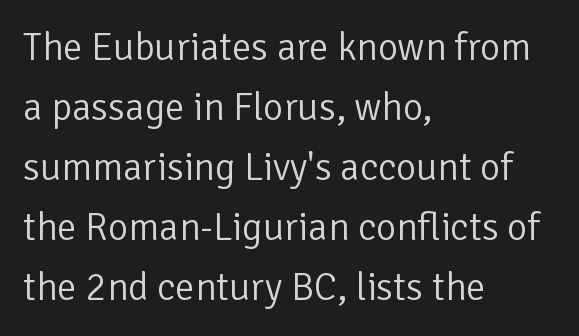
Q: Is the text bold? A: No.
Q: Is the text italic (slanted)? A: No, it is upright.
Q: Is the typeface a serif or a sans-serif typeface? A: Sans-serif.
Q: Is the text underlined? A: No.
Q: How is the paragraph aligned? A: Left-aligned.
Q: Is the spacing between letters normal or unusually wide? A: Normal.
Q: Is the spacing between lines tight, normal or loose? A: Normal.
Q: Width (condensed, normal, or wide)? A: Normal.
Q: Stroke contrast? A: Low.
Q: x-height? A: Medium.
Q: Monospaced? A: No.
